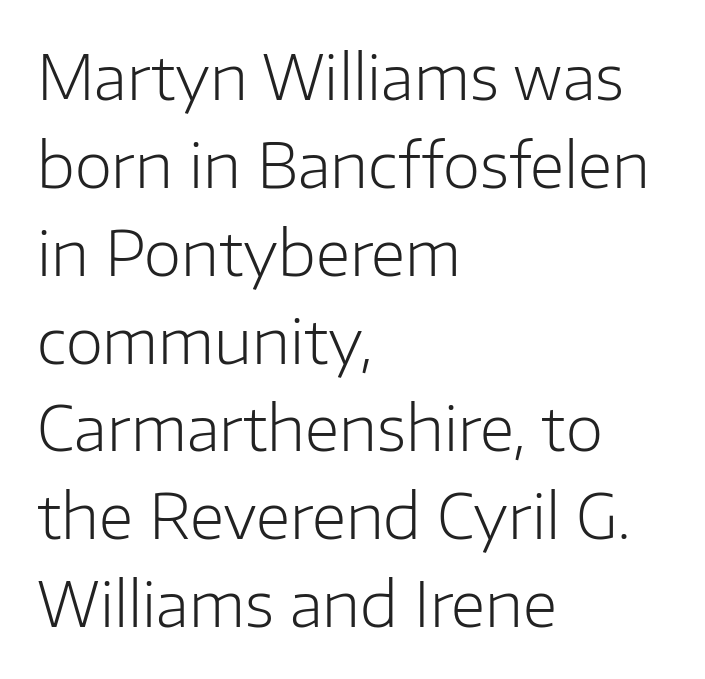
{"serif": "no", "italic": "no", "bold": "no", "weight": "light", "width": "normal", "stroke_contrast": "low", "x_height": "medium", "monospaced": "no", "underline": "no", "align": "left", "line_spacing": "normal", "line_spacing_ratio": 1.44, "letter_spacing": "normal", "letter_spacing_em": 0.0, "glyph_px": 61}
